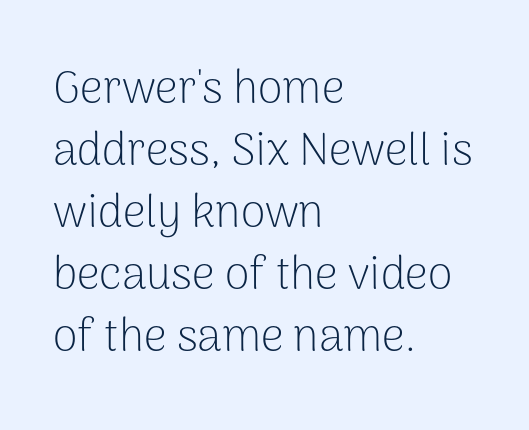
{"serif": "no", "italic": "no", "bold": "no", "weight": "light", "width": "normal", "stroke_contrast": "low", "x_height": "medium", "monospaced": "no", "underline": "no", "align": "left", "line_spacing": "normal", "line_spacing_ratio": 1.38, "letter_spacing": "normal", "letter_spacing_em": 0.0, "glyph_px": 45}
